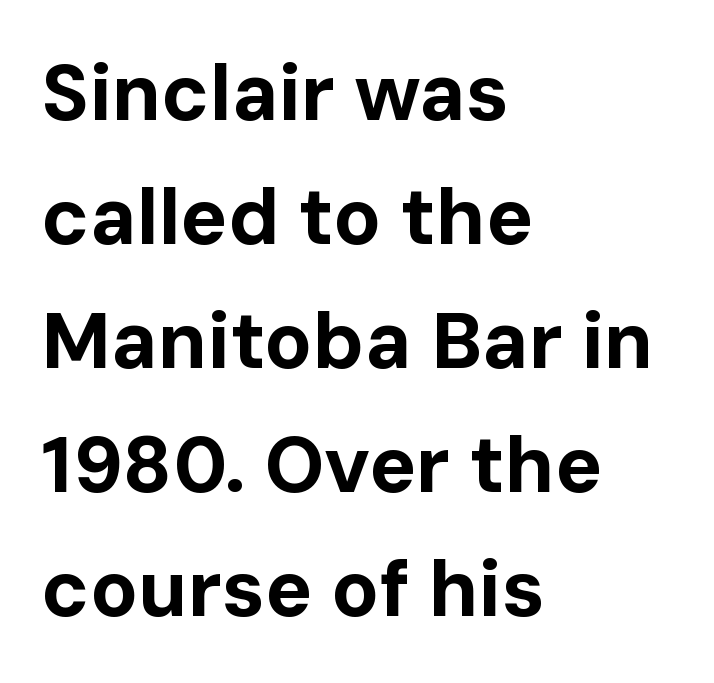
The image shows 79 px bold sans-serif type, upright; set left-aligned, normal line spacing (1.57x), normal letter spacing, not underlined; low stroke contrast and a medium x-height.
